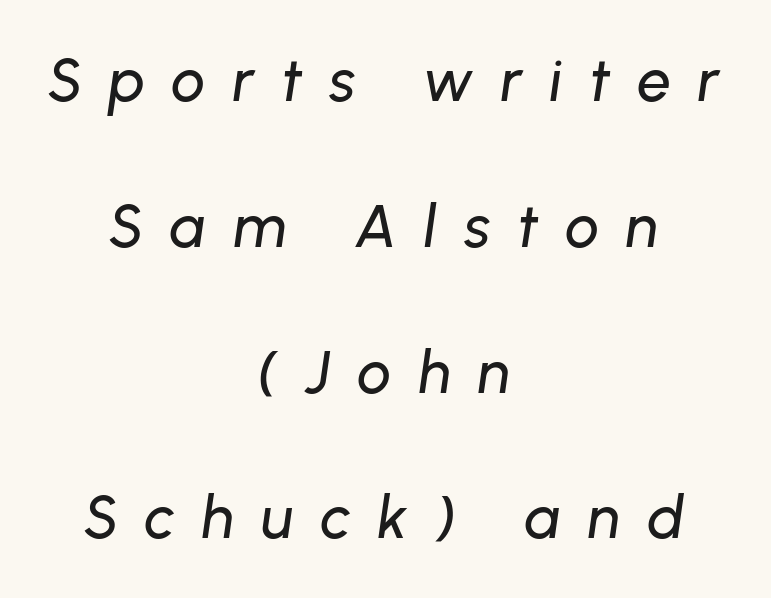
{"italic": "yes", "lean": "right", "slant_degrees": 8, "width": "normal", "stroke_contrast": "low", "x_height": "medium", "monospaced": "no", "underline": "no", "align": "center", "line_spacing": "loose", "line_spacing_ratio": 2.43, "letter_spacing": "wide", "letter_spacing_em": 0.45, "glyph_px": 60}
